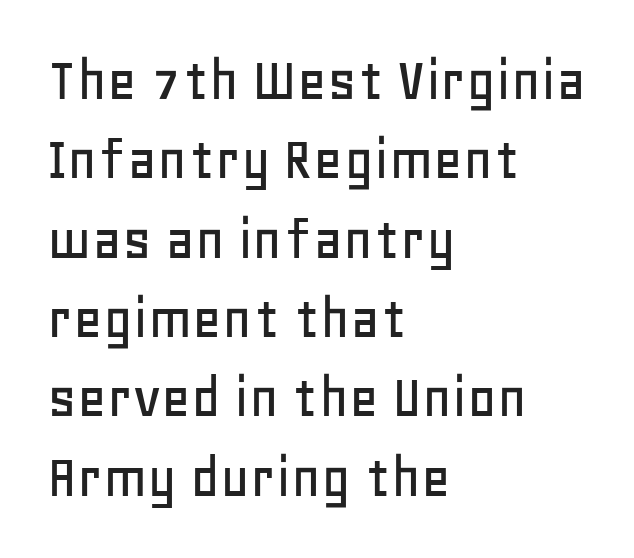
The image shows 64 px sans-serif type, upright; set left-aligned, line spacing 1.24x, normal letter spacing, not underlined; low stroke contrast and a large x-height.
